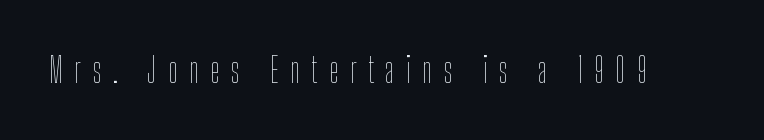
Nope, not italic — everything's standing straight. No extra ink here — the face is not bold. Think of a printed novel: that variable character pitch is what you see here. Anything drawn beneath the words? Only blank space.
